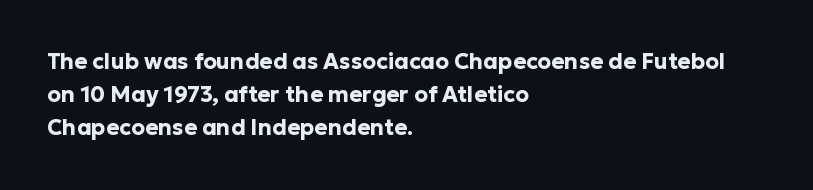
{"italic": "no", "bold": "yes", "underline": "no", "align": "left", "line_spacing": "normal", "line_spacing_ratio": 1.51, "letter_spacing": "normal", "letter_spacing_em": 0.0, "glyph_px": 22}
